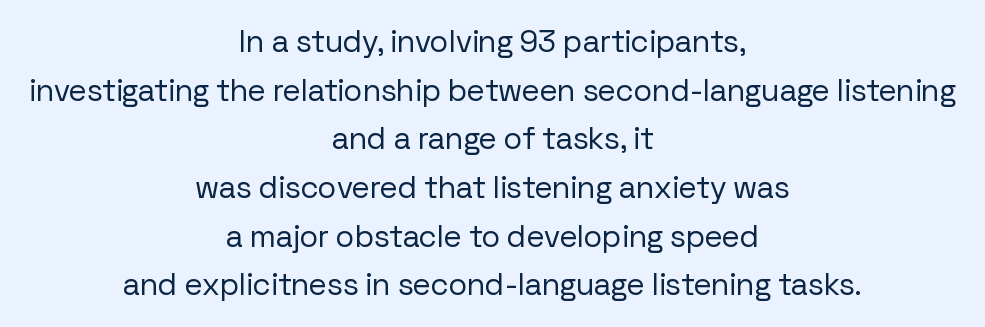
The gaps between neighbouring characters are ordinary and unremarkable. The face looks like a standard text weight, possibly lighter. Leading: standard. The paragraph shown floats in the horizontal middle. Only glyphs here, with clear space below each row.
